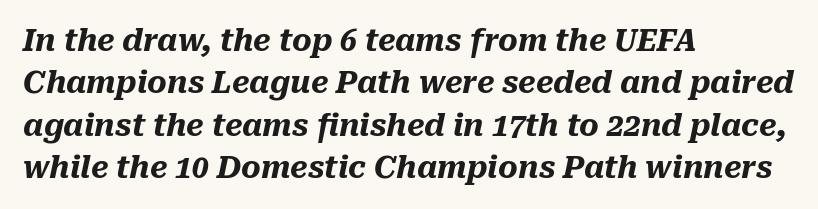
{"italic": "yes", "lean": "right", "slant_degrees": 10, "bold": "yes", "weight": "heavy", "width": "normal", "stroke_contrast": "medium", "x_height": "medium", "monospaced": "no", "underline": "no", "align": "left", "line_spacing": "normal", "line_spacing_ratio": 1.41, "letter_spacing": "normal", "letter_spacing_em": 0.0, "glyph_px": 30}
